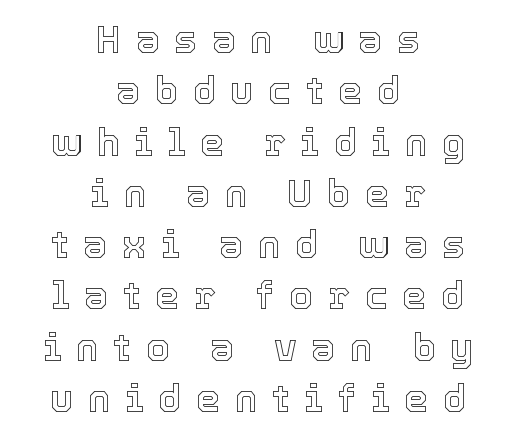
Q: Is the text italic (slanted)? A: No, it is upright.
Q: Is the text underlined? A: No.
Q: How is the paragraph aligned? A: Centered.
Q: Is the spacing between letters normal or unusually wide? A: Unusually wide.
Q: Is the spacing between lines tight, normal or loose? A: Normal.
Q: Width (condensed, normal, or wide)? A: Normal.
Q: x-height? A: Medium.
Q: Monospaced? A: No.
